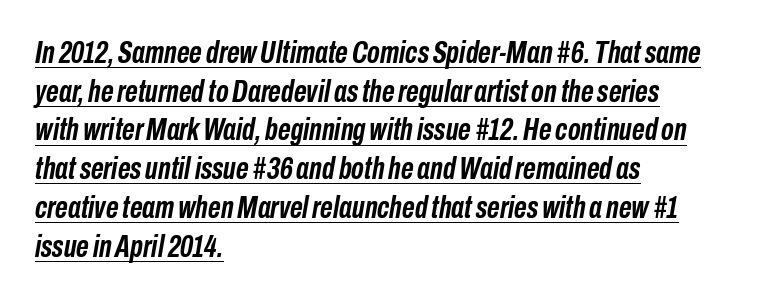
Q: Is the text bold? A: Yes.
Q: Is the text italic (slanted)? A: Yes, it leans right by about 10 degrees.
Q: Is the text underlined? A: Yes.
Q: How is the paragraph aligned? A: Left-aligned.
Q: Is the spacing between letters normal or unusually wide? A: Normal.
Q: Is the spacing between lines tight, normal or loose? A: Normal.
Q: Width (condensed, normal, or wide)? A: Condensed.
Q: Stroke contrast? A: Low.
Q: x-height? A: Medium.
Q: Monospaced? A: No.
